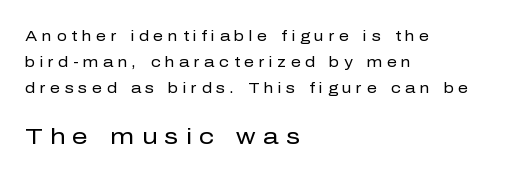
The lettering stays uniformly vertical, giving the passage a roman look. The cut favours lightness, reaching ordinary text weight at its darkest. Line starts are locked; line ends wander. Of the two passages, the one underneath uses the larger point size. Glyph-to-glyph distance is far greater than everyday printed text. Has an underline been added? It has not.
